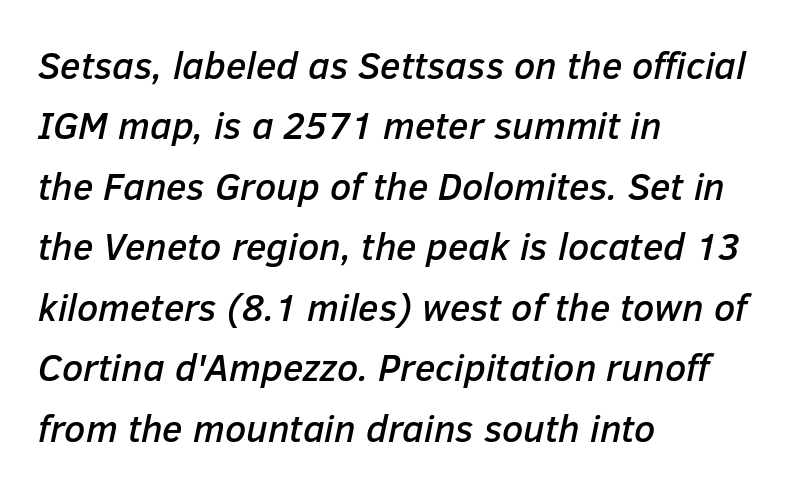
Q: Is the text italic (slanted)? A: Yes, it leans right by about 12 degrees.
Q: Is the text underlined? A: No.
Q: How is the paragraph aligned? A: Left-aligned.
Q: Is the spacing between letters normal or unusually wide? A: Normal.
Q: Is the spacing between lines tight, normal or loose? A: Normal.
Q: Width (condensed, normal, or wide)? A: Normal.
Q: Stroke contrast? A: Low.
Q: x-height? A: Medium.
Q: Monospaced? A: No.
